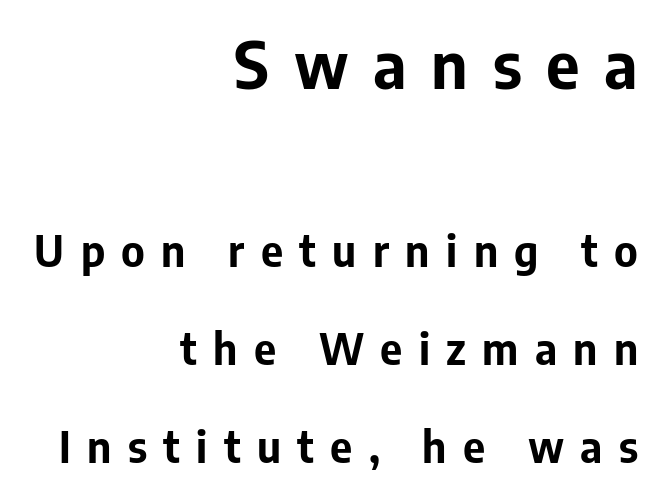
The image shows 65 px bold sans-serif type, upright; set right-aligned, loose line spacing (2.28x), unusually wide letter spacing (+0.38 em), not underlined; the first (top) block is 1.51x larger; low stroke contrast and a medium x-height.
